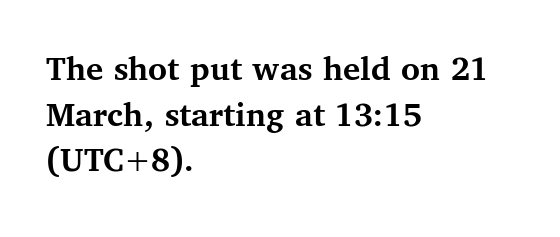
The image shows 36 px semibold serif type, upright; set left-aligned, normal line spacing (1.27x), normal letter spacing, not underlined; medium stroke contrast and a medium x-height.
